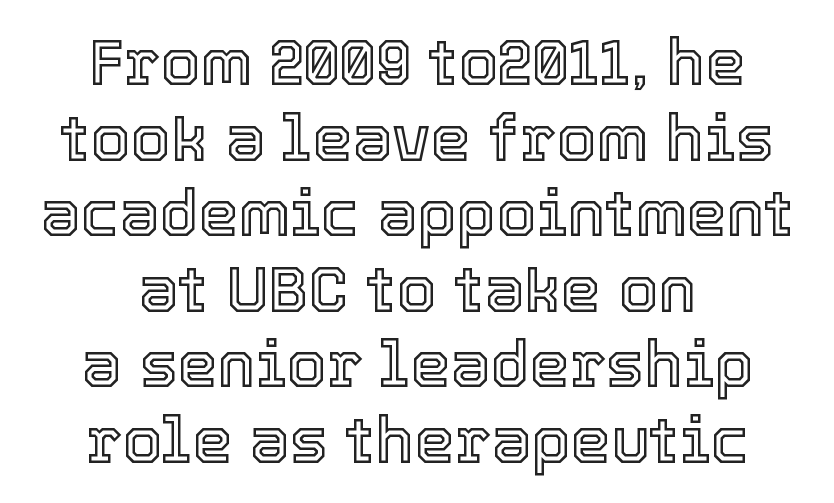
Q: Is the text italic (slanted)? A: No, it is upright.
Q: Is the text underlined? A: No.
Q: How is the paragraph aligned? A: Centered.
Q: Is the spacing between letters normal or unusually wide? A: Normal.
Q: Width (condensed, normal, or wide)? A: Normal.
Q: x-height? A: Medium.
Q: Monospaced? A: No.
